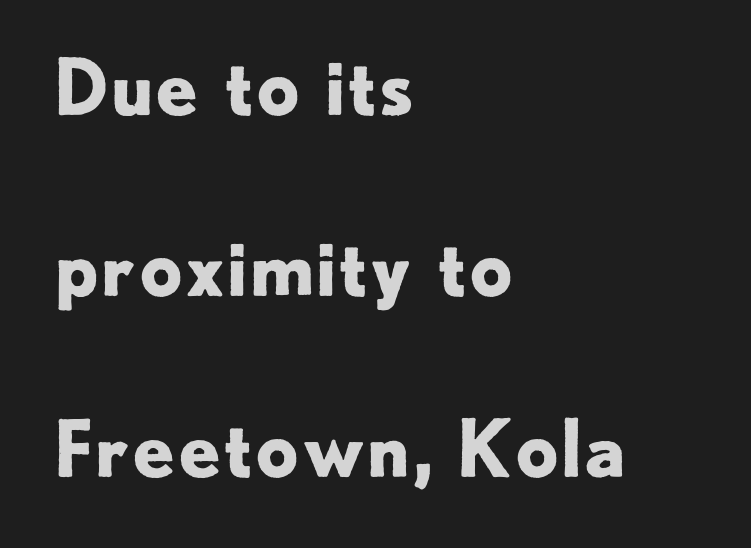
The rendering uses a large line-height, opening up the rows. The string is rendered with underlining switched off. The text block is weighted toward the left margin, trailing off unevenly rightward. Regarding serifs, this sample does without them. A full-strength bold gives these letters their thick strokes.
